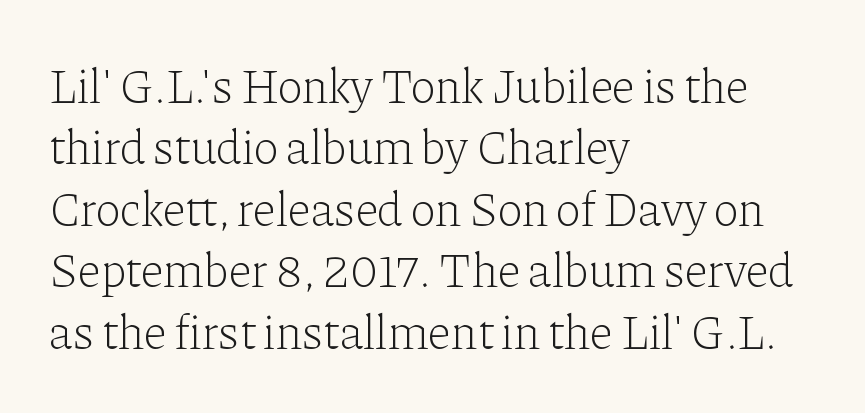
The letterforms sit at book weight or below. Visually the block forms a straight wall on the left and a jagged coastline on the right. Students, observe: this is what conventionally led text looks like. Here the designer chose a conventional face with non-uniform glyph widths. Glyph-to-glyph distance matches everyday printed text. The lettering stays uniformly vertical, giving the passage a roman look.
